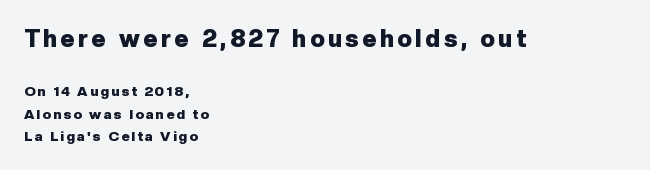
Q: Is the text bold? A: Yes.
Q: Is the text italic (slanted)? A: No, it is upright.
Q: Is the text underlined? A: No.
Q: How is the paragraph aligned? A: Left-aligned.
Q: Is the spacing between lines tight, normal or loose? A: Normal.
Q: Which block of text is set in a larger size, the first (top) or the second (bottom)? A: The first (top) one.
